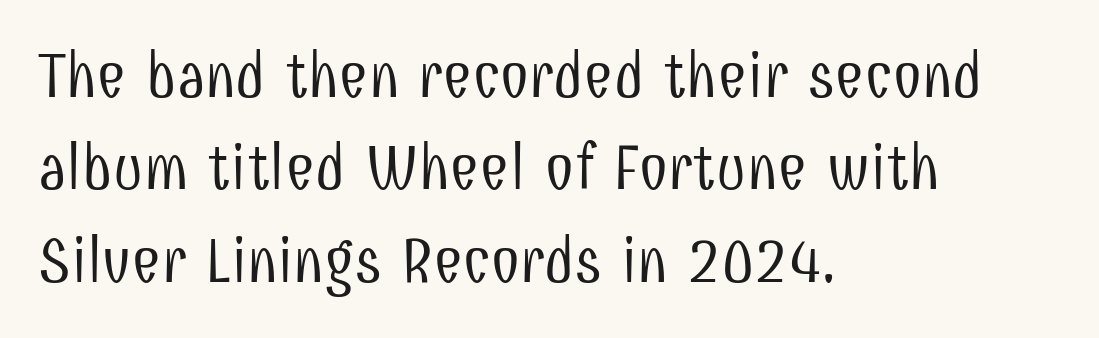
Q: Is the text bold? A: No.
Q: Is the text italic (slanted)? A: No, it is upright.
Q: Is the typeface a serif or a sans-serif typeface? A: Sans-serif.
Q: Is the text underlined? A: No.
Q: How is the paragraph aligned? A: Left-aligned.
Q: Is the spacing between letters normal or unusually wide? A: Normal.
Q: Is the spacing between lines tight, normal or loose? A: Normal.
Q: Width (condensed, normal, or wide)? A: Condensed.
Q: Stroke contrast? A: Low.
Q: x-height? A: Medium.
Q: Monospaced? A: No.
